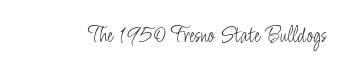
Only glyphs here, with clear space below each row. Between one letter and the next there's only the usual sliver of space. Is this a heavy cut? Hardly; it is regular or lighter.
